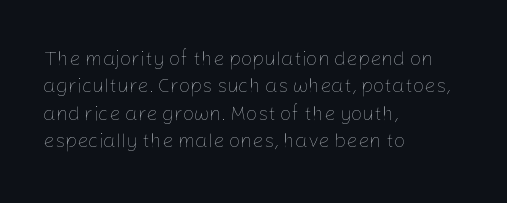
{"italic": "no", "bold": "no", "underline": "no", "align": "left", "line_spacing": "normal", "line_spacing_ratio": 1.37, "letter_spacing": "normal", "letter_spacing_em": 0.0, "glyph_px": 20}
